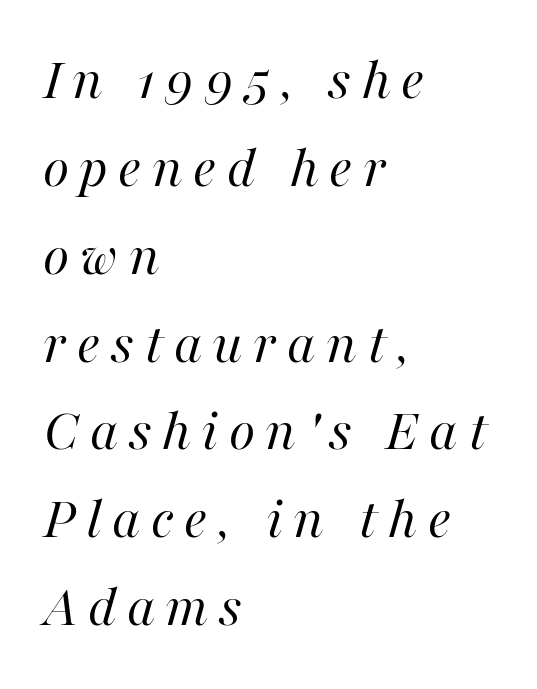
The rendering uses a moderate line-height, typical for paragraphs. Casual observation: everything's shoved over to the left. The words here are not underlined. The rendering uses natural spacing where letterforms have individual widths. Each stroke keeps to a modest, everyday thickness or less.
